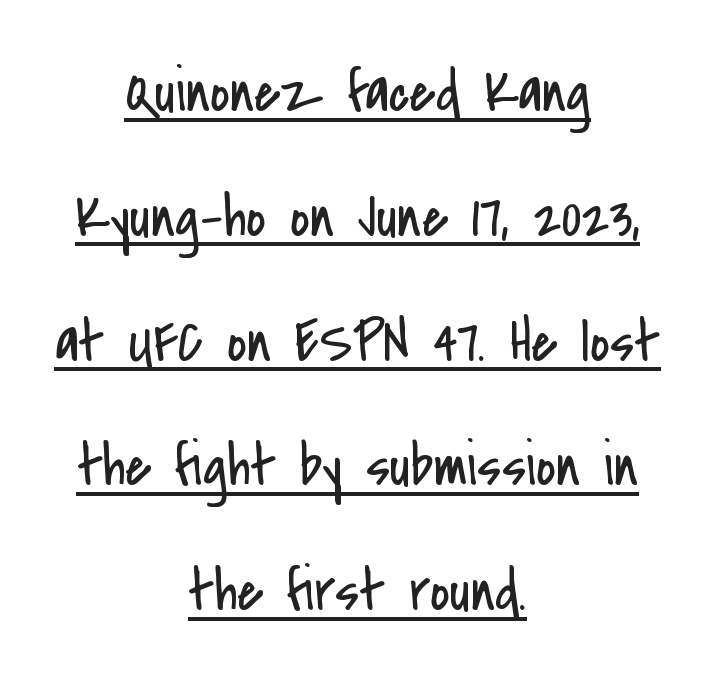
Q: Is the text bold? A: No.
Q: Is the text italic (slanted)? A: No, it is upright.
Q: Is the typeface a serif or a sans-serif typeface? A: Sans-serif.
Q: Is the text underlined? A: Yes.
Q: How is the paragraph aligned? A: Centered.
Q: Is the spacing between letters normal or unusually wide? A: Normal.
Q: Is the spacing between lines tight, normal or loose? A: Loose.
Q: Width (condensed, normal, or wide)? A: Condensed.
Q: Stroke contrast? A: Low.
Q: x-height? A: Small.
Q: Monospaced? A: No.
